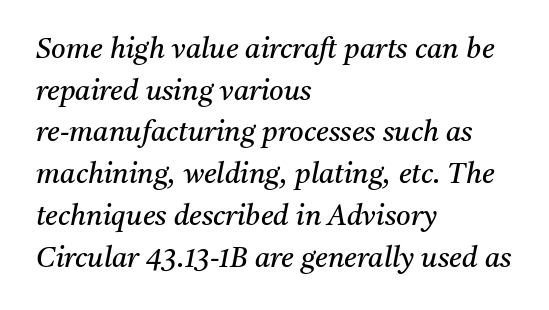
Q: Is the text bold? A: No.
Q: Is the text italic (slanted)? A: Yes, it leans right by about 11 degrees.
Q: Is the typeface a serif or a sans-serif typeface? A: Serif.
Q: Is the text underlined? A: No.
Q: How is the paragraph aligned? A: Left-aligned.
Q: Is the spacing between letters normal or unusually wide? A: Normal.
Q: Is the spacing between lines tight, normal or loose? A: Normal.
Q: Width (condensed, normal, or wide)? A: Normal.
Q: Stroke contrast? A: Medium.
Q: x-height? A: Medium.
Q: Monospaced? A: No.
